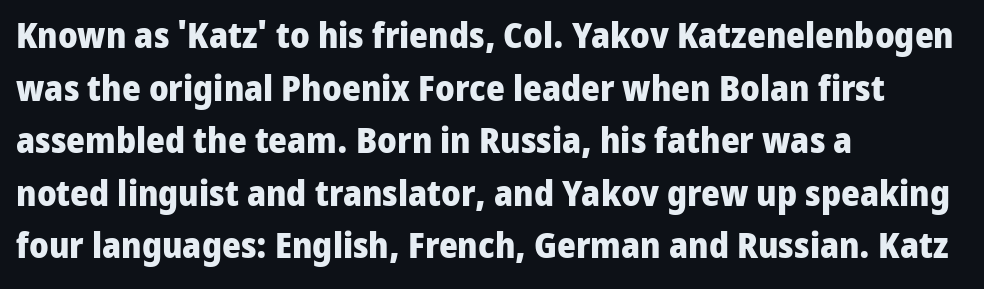
When letters stand straight like this, we call the style roman or upright. All the whitespace from short lines collects on the right. The rendering shows plain stroke endings on the letterforms — a sans-serif design. Spacing between characters is what you'd get straight out of the box. Baseline-to-baseline distance is the conventional proportion of letter height.
